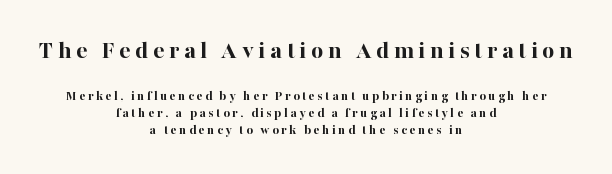
Q: Is the text bold? A: Yes.
Q: Is the text italic (slanted)? A: No, it is upright.
Q: Is the text underlined? A: No.
Q: How is the paragraph aligned? A: Centered.
Q: Which block of text is set in a larger size, the first (top) or the second (bottom)? A: The first (top) one.
